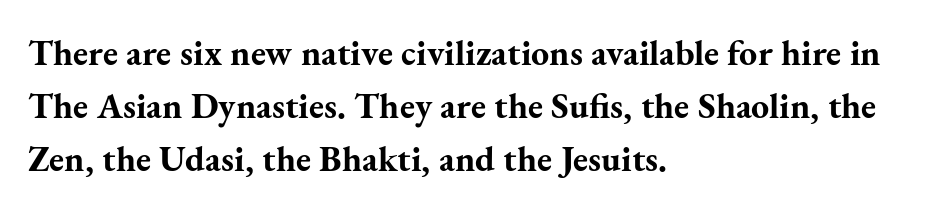
{"serif": "yes", "italic": "no", "bold": "yes", "weight": "bold", "width": "normal", "stroke_contrast": "medium", "x_height": "small", "monospaced": "no", "underline": "no", "align": "left", "line_spacing": "normal", "line_spacing_ratio": 1.47, "letter_spacing": "normal", "letter_spacing_em": 0.0, "glyph_px": 36}
